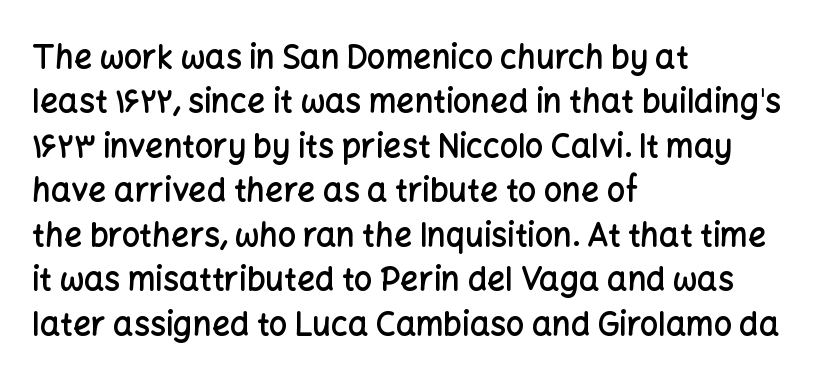
Q: Is the text bold? A: Semi-bold.
Q: Is the text italic (slanted)? A: No, it is upright.
Q: Is the typeface a serif or a sans-serif typeface? A: Sans-serif.
Q: Is the text underlined? A: No.
Q: How is the paragraph aligned? A: Left-aligned.
Q: Is the spacing between letters normal or unusually wide? A: Normal.
Q: Is the spacing between lines tight, normal or loose? A: Normal.
Q: Width (condensed, normal, or wide)? A: Normal.
Q: Stroke contrast? A: Low.
Q: x-height? A: Medium.
Q: Monospaced? A: No.
